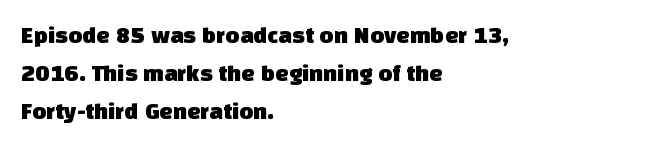
The image shows 24 px text type; set left-aligned, normal line spacing (1.58x), normal letter spacing, not underlined.
